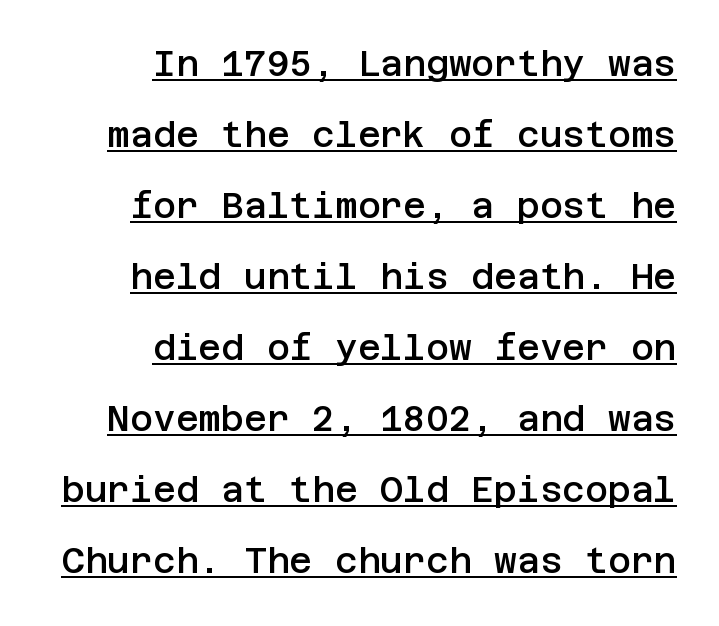
{"serif": "no", "italic": "no", "bold": "semi", "weight": "semibold", "width": "normal", "stroke_contrast": "low", "x_height": "large", "underline": "yes", "align": "right", "line_spacing": "loose", "line_spacing_ratio": 2.03, "letter_spacing": "normal", "letter_spacing_em": 0.0, "glyph_px": 35}
